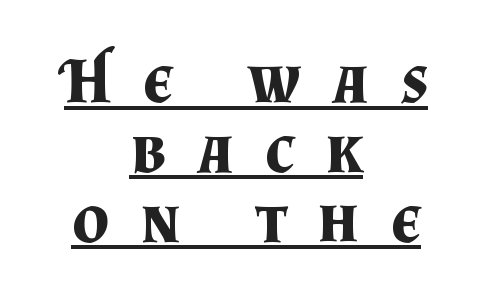
The image shows 64 px bold serif type, upright; set centered, tight line spacing (1.09x), unusually wide letter spacing (+0.49 em), underlined; medium stroke contrast and a small x-height.
